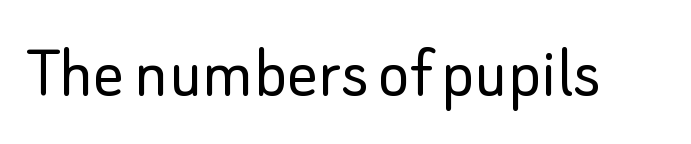
Q: Is the text bold? A: No.
Q: Is the text italic (slanted)? A: No, it is upright.
Q: Is the typeface a serif or a sans-serif typeface? A: Sans-serif.
Q: Is the text underlined? A: No.
Q: Is the spacing between letters normal or unusually wide? A: Normal.
Q: Width (condensed, normal, or wide)? A: Normal.
Q: Stroke contrast? A: Low.
Q: x-height? A: Small.
Q: Monospaced? A: No.
